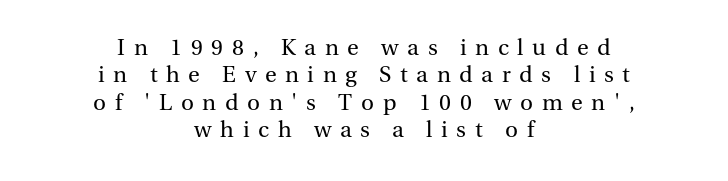
How would I describe the line gaps? Narrow and economical. Horizontally, the lines are justified to the midpoint only. The type is letterspaced generously, with wide tracking. Unbolded letterforms with no extra heft. Every stem runs plumb, perpendicular to the baseline. Unmarked baselines from the first word to the last.
